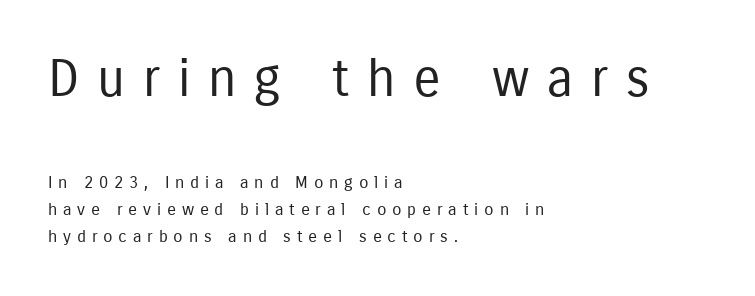
Q: Is the text bold? A: No.
Q: Is the text italic (slanted)? A: No, it is upright.
Q: Is the typeface a serif or a sans-serif typeface? A: Sans-serif.
Q: Is the text underlined? A: No.
Q: How is the paragraph aligned? A: Left-aligned.
Q: Is the spacing between letters normal or unusually wide? A: Unusually wide.
Q: Is the spacing between lines tight, normal or loose? A: Normal.
Q: Which block of text is set in a larger size, the first (top) or the second (bottom)? A: The first (top) one.
Q: Width (condensed, normal, or wide)? A: Condensed.
Q: Stroke contrast? A: Low.
Q: x-height? A: Medium.
Q: Monospaced? A: No.
